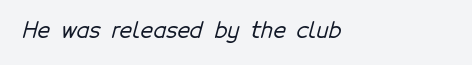
Q: Is the text underlined? A: No.
Q: How is the paragraph aligned? A: Left-aligned.
Q: Is the spacing between letters normal or unusually wide? A: Normal.
